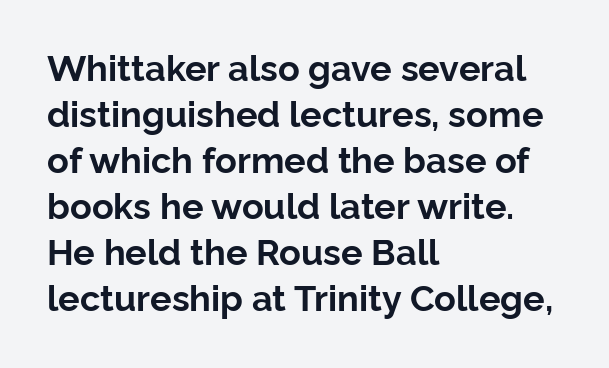
Observe the absence of serifs on each vertical stroke in this sample. Is this a fixed-width face? No — the glyphs have proportional, varying widths. The space beneath each line is pristine and unruled. Nope, not italic — everything's standing straight. Honestly, the row spacing looks completely unremarkable.
